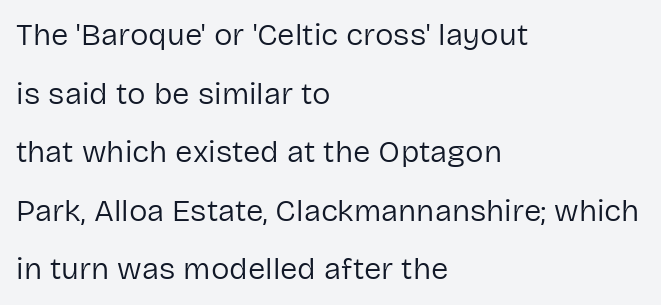
Q: Is the text bold? A: No.
Q: Is the text italic (slanted)? A: No, it is upright.
Q: Is the typeface a serif or a sans-serif typeface? A: Sans-serif.
Q: Is the text underlined? A: No.
Q: How is the paragraph aligned? A: Left-aligned.
Q: Is the spacing between letters normal or unusually wide? A: Normal.
Q: Width (condensed, normal, or wide)? A: Normal.
Q: Stroke contrast? A: Low.
Q: x-height? A: Medium.
Q: Monospaced? A: No.
